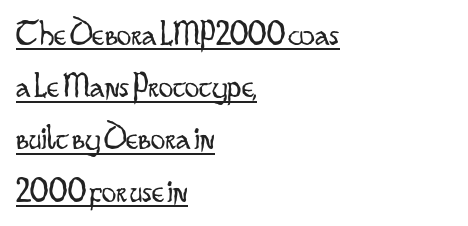
{"serif": "no", "italic": "no", "bold": "no", "weight": "light", "width": "condensed", "stroke_contrast": "low", "x_height": "small", "monospaced": "no", "underline": "yes", "align": "left", "line_spacing": "normal", "line_spacing_ratio": 1.45, "letter_spacing": "normal", "letter_spacing_em": 0.0, "glyph_px": 36}
